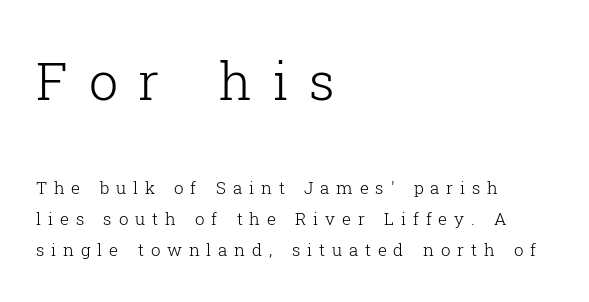
Q: Is the text bold? A: No.
Q: Is the text italic (slanted)? A: No, it is upright.
Q: Is the typeface a serif or a sans-serif typeface? A: Serif.
Q: Is the text underlined? A: No.
Q: How is the paragraph aligned? A: Left-aligned.
Q: Is the spacing between letters normal or unusually wide? A: Unusually wide.
Q: Which block of text is set in a larger size, the first (top) or the second (bottom)? A: The first (top) one.
Q: Width (condensed, normal, or wide)? A: Normal.
Q: Stroke contrast? A: Low.
Q: x-height? A: Medium.
Q: Monospaced? A: No.
